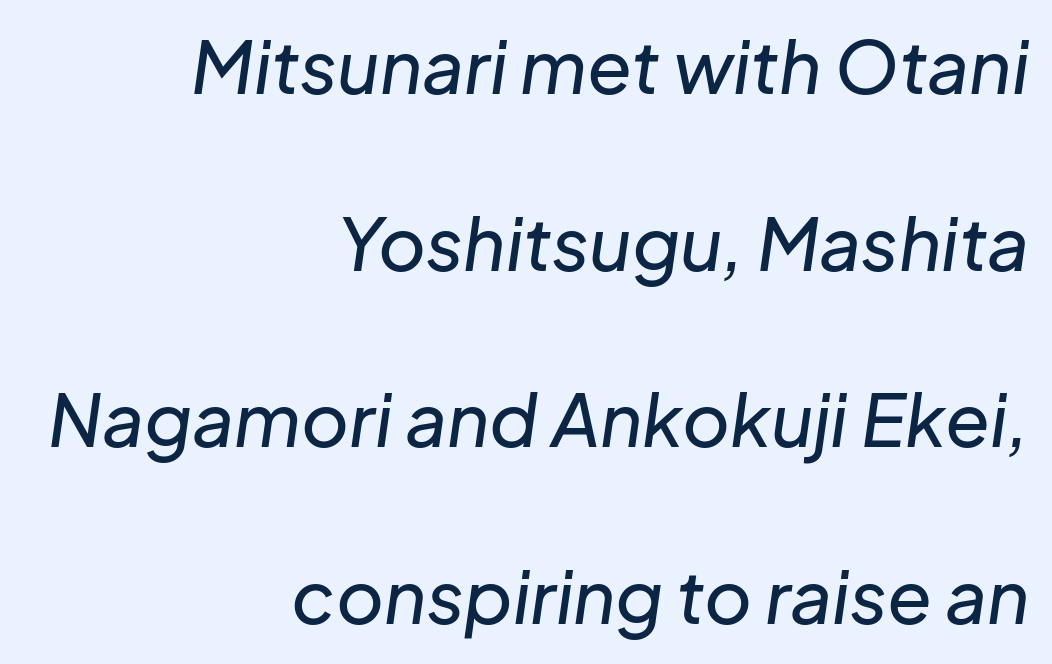
Q: Is the text italic (slanted)? A: Yes, it leans right by about 8 degrees.
Q: Is the text underlined? A: No.
Q: How is the paragraph aligned? A: Right-aligned.
Q: Is the spacing between letters normal or unusually wide? A: Normal.
Q: Is the spacing between lines tight, normal or loose? A: Loose.
Q: Width (condensed, normal, or wide)? A: Normal.
Q: Stroke contrast? A: Low.
Q: x-height? A: Medium.
Q: Monospaced? A: No.
